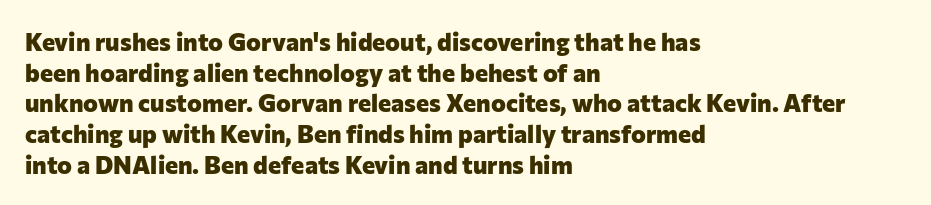
In CSS terms this would be text-align: left. Anything drawn beneath the words? Only blank space. Posture: upright roman. As a designer I'd log this as weight 700, bold.
